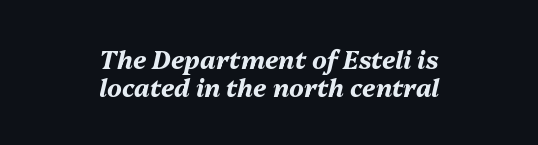
A bare baseline throughout the passage. The paragraph has two soft edges and a firm central axis. One glance says dense: line gaps are narrower than usual. Set as a true bold cut, around the 700 mark. The font's italic variant was chosen for this text. Characters follow at the spacing the type designer built in.
